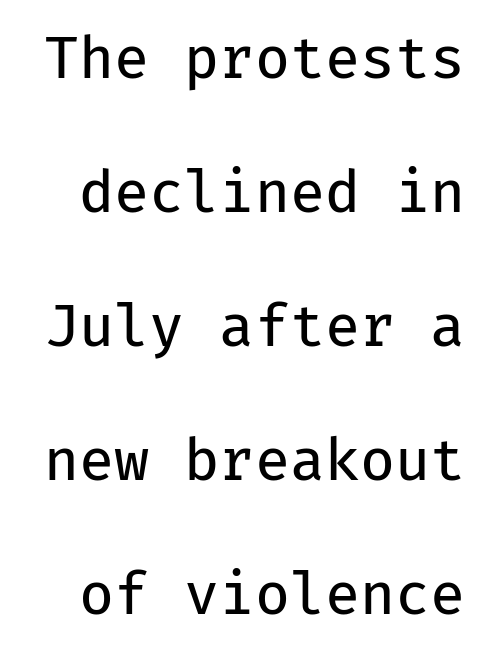
{"serif": "no", "italic": "no", "bold": "no", "weight": "regular", "width": "normal", "stroke_contrast": "low", "x_height": "medium", "monospaced": "yes", "underline": "no", "line_spacing": "loose", "line_spacing_ratio": 2.35, "letter_spacing": "normal", "letter_spacing_em": 0.0, "glyph_px": 57}
